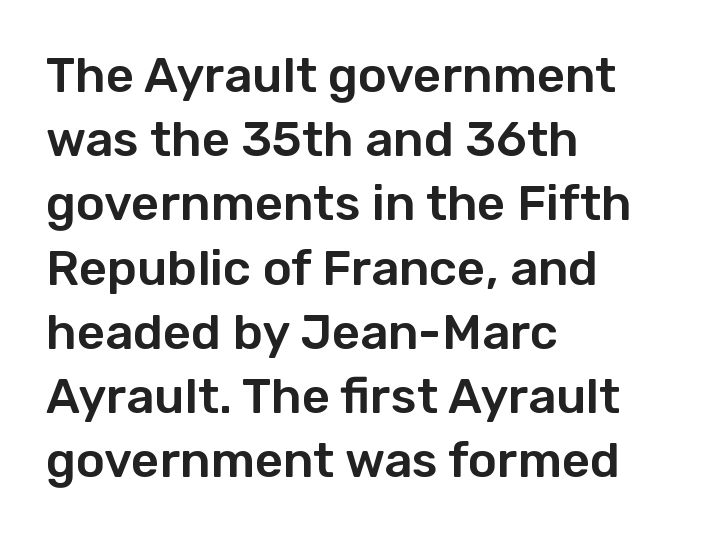
The lines sit at an ordinary, default distance from one another. Reading down the block, your eye returns to a fixed left position each line. Looks like regular typesetting: each glyph gets only the width it needs. Every character sits straight up, as roman type does. Tracking value appears to be zero — textbook default spacing.
